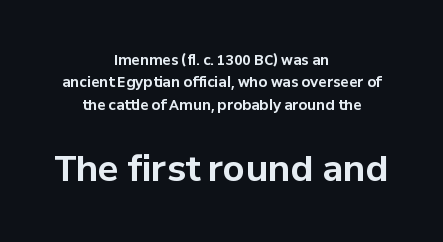
Q: Is the text bold? A: Yes.
Q: Is the text italic (slanted)? A: No, it is upright.
Q: Is the typeface a serif or a sans-serif typeface? A: Sans-serif.
Q: Is the text underlined? A: No.
Q: How is the paragraph aligned? A: Centered.
Q: Is the spacing between letters normal or unusually wide? A: Normal.
Q: Is the spacing between lines tight, normal or loose? A: Normal.
Q: Which block of text is set in a larger size, the first (top) or the second (bottom)? A: The second (bottom) one.
Q: Width (condensed, normal, or wide)? A: Normal.
Q: Stroke contrast? A: Low.
Q: x-height? A: Medium.
Q: Monospaced? A: No.
